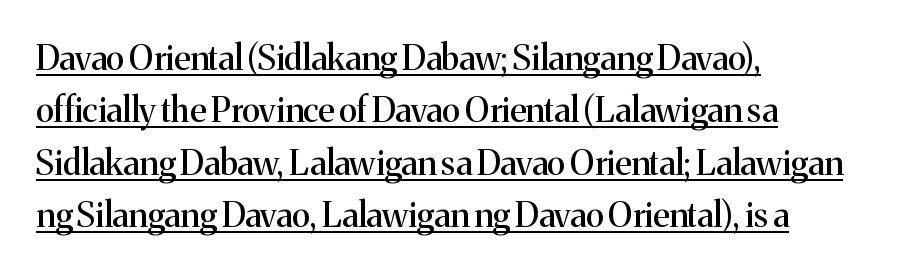
Q: Is the text italic (slanted)? A: No, it is upright.
Q: Is the typeface a serif or a sans-serif typeface? A: Serif.
Q: Is the text underlined? A: Yes.
Q: How is the paragraph aligned? A: Left-aligned.
Q: Is the spacing between letters normal or unusually wide? A: Normal.
Q: Is the spacing between lines tight, normal or loose? A: Normal.
Q: Width (condensed, normal, or wide)? A: Normal.
Q: Stroke contrast? A: Medium.
Q: x-height? A: Medium.
Q: Monospaced? A: No.
